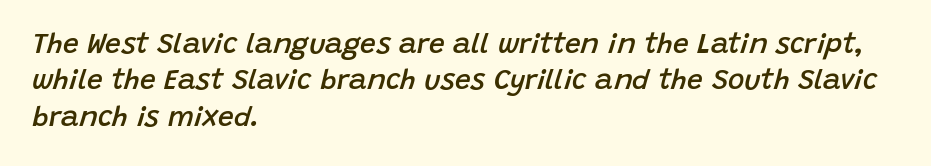
{"italic": "yes", "lean": "right", "slant_degrees": 15, "bold": "semi", "weight": "semibold", "width": "normal", "stroke_contrast": "low", "x_height": "large", "monospaced": "no", "underline": "no", "align": "left", "line_spacing": "normal", "line_spacing_ratio": 1.3, "letter_spacing": "normal", "letter_spacing_em": 0.0, "glyph_px": 28}
